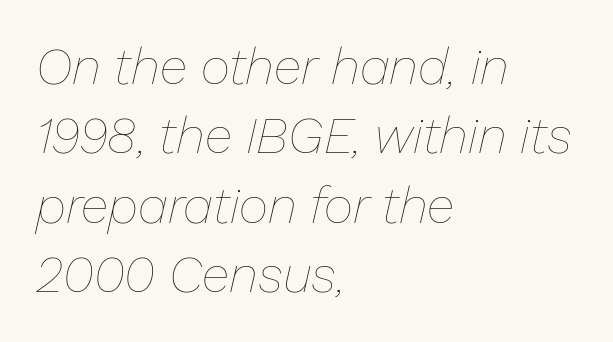
{"italic": "yes", "lean": "right", "slant_degrees": 13, "bold": "no", "weight": "thin", "width": "normal", "stroke_contrast": "low", "x_height": "medium", "monospaced": "no", "underline": "no", "align": "left", "line_spacing": "normal", "line_spacing_ratio": 1.36, "letter_spacing": "normal", "letter_spacing_em": 0.0, "glyph_px": 51}
